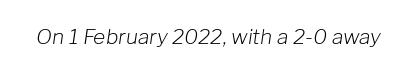
The passage shown has conventional tracking throughout. Every character sits at an angle, as italics do. A quiet, ordinary-to-light weight characterises the typeface. No word sits above an underline.
